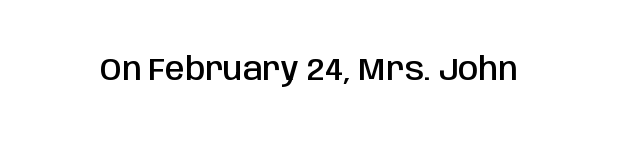
The designer went with a sans here, leaving each stem footless. Beneath every word, the page is bare. Proportional: the letters do not fall into vertical columns. Stroke thickness is moderately raised; the sample reads as semibold.
